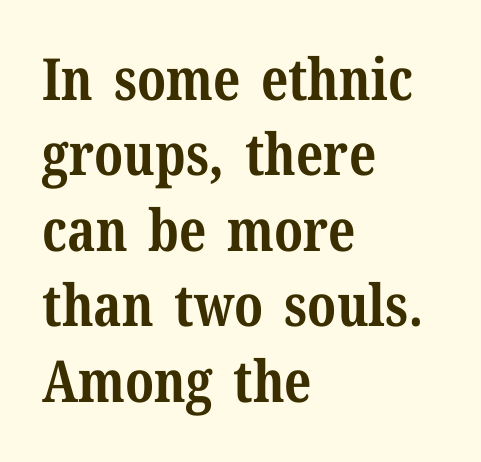
Q: Is the text bold? A: Yes.
Q: Is the text italic (slanted)? A: No, it is upright.
Q: Is the typeface a serif or a sans-serif typeface? A: Serif.
Q: Is the text underlined? A: No.
Q: How is the paragraph aligned? A: Left-aligned.
Q: Is the spacing between letters normal or unusually wide? A: Normal.
Q: Is the spacing between lines tight, normal or loose? A: Normal.
Q: Width (condensed, normal, or wide)? A: Normal.
Q: Stroke contrast? A: Medium.
Q: x-height? A: Medium.
Q: Monospaced? A: No.
